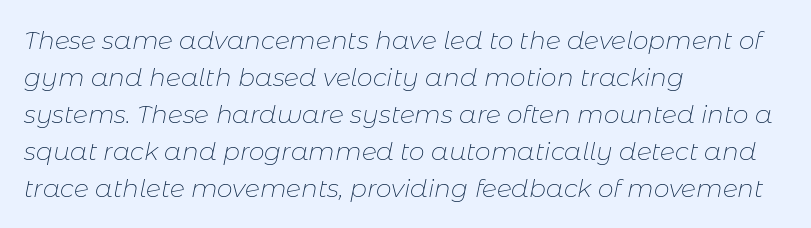
{"italic": "yes", "lean": "right", "slant_degrees": 11, "bold": "no", "underline": "no", "align": "left", "line_spacing": "normal", "line_spacing_ratio": 1.48, "letter_spacing": "normal", "letter_spacing_em": 0.0, "glyph_px": 25}
